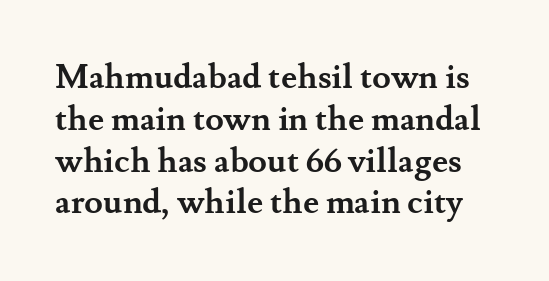
The image shows 34 px semibold serif type, upright; set line spacing 1.23x, normal letter spacing, not underlined; medium stroke contrast and a small x-height.
